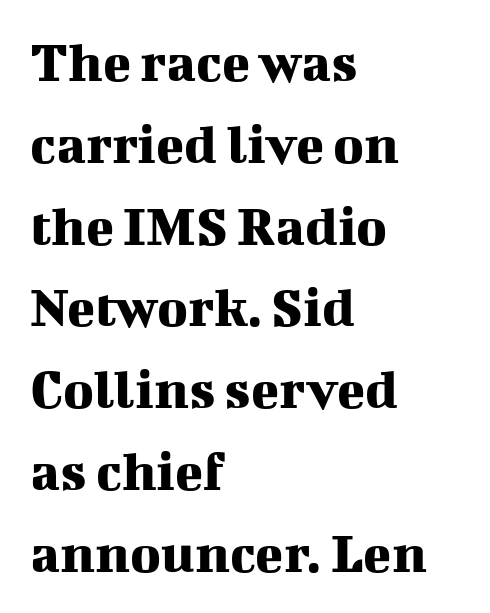
Q: Is the text italic (slanted)? A: No, it is upright.
Q: Is the typeface a serif or a sans-serif typeface? A: Serif.
Q: Is the text underlined? A: No.
Q: How is the paragraph aligned? A: Left-aligned.
Q: Is the spacing between letters normal or unusually wide? A: Normal.
Q: Is the spacing between lines tight, normal or loose? A: Normal.
Q: Width (condensed, normal, or wide)? A: Normal.
Q: Stroke contrast? A: Medium.
Q: x-height? A: Medium.
Q: Monospaced? A: No.
